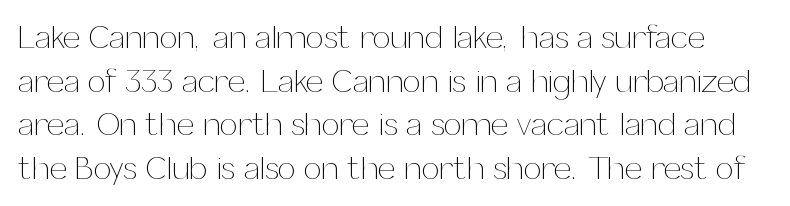
Unbolded letterforms with no extra heft. Look at the tracking — it's just the regular setting, nothing added. Spacing verdict: proportional, widths tailored to each character. Whoever set this chose a conventional vertical rhythm.
